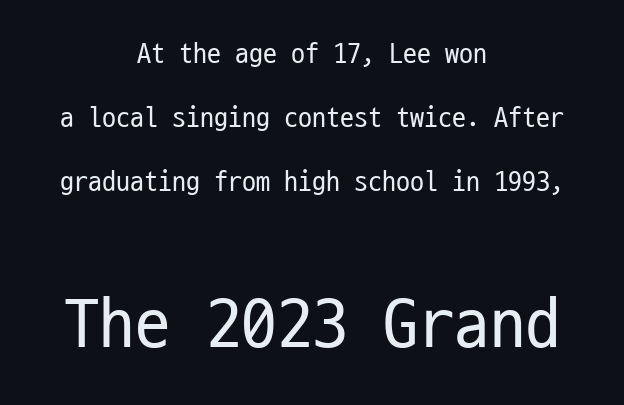
Q: Is the text bold? A: No.
Q: Is the text italic (slanted)? A: No, it is upright.
Q: Is the typeface a serif or a sans-serif typeface? A: Sans-serif.
Q: Is the text underlined? A: No.
Q: How is the paragraph aligned? A: Centered.
Q: Is the spacing between letters normal or unusually wide? A: Normal.
Q: Is the spacing between lines tight, normal or loose? A: Loose.
Q: Which block of text is set in a larger size, the first (top) or the second (bottom)? A: The second (bottom) one.
Q: Width (condensed, normal, or wide)? A: Condensed.
Q: Stroke contrast? A: Low.
Q: x-height? A: Medium.
Q: Monospaced? A: Yes.
